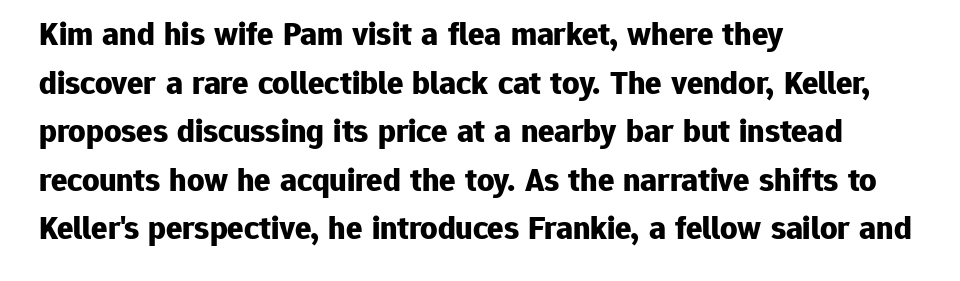
A typesetter would call this proportional, since set widths differ per character. In terms of letterspacing, this is plain default setting. What's the leading like? Ordinary, nothing unusual. Compared with a centered layout, this one pins lines to the left instead. The words here are not underlined. In terms of weight, the rendering is a true, heavy bold.
